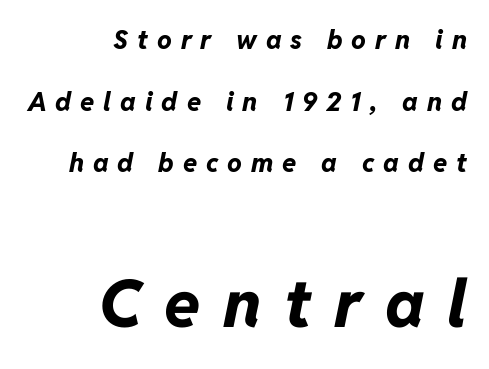
If you drew a ruler down the right edge, every line would touch it. Is this a fixed-width face? No — the glyphs have proportional, varying widths. Heavy-handed strokes throughout: this text is bold. The face used here is rendered with a markedly widened letterfit.
